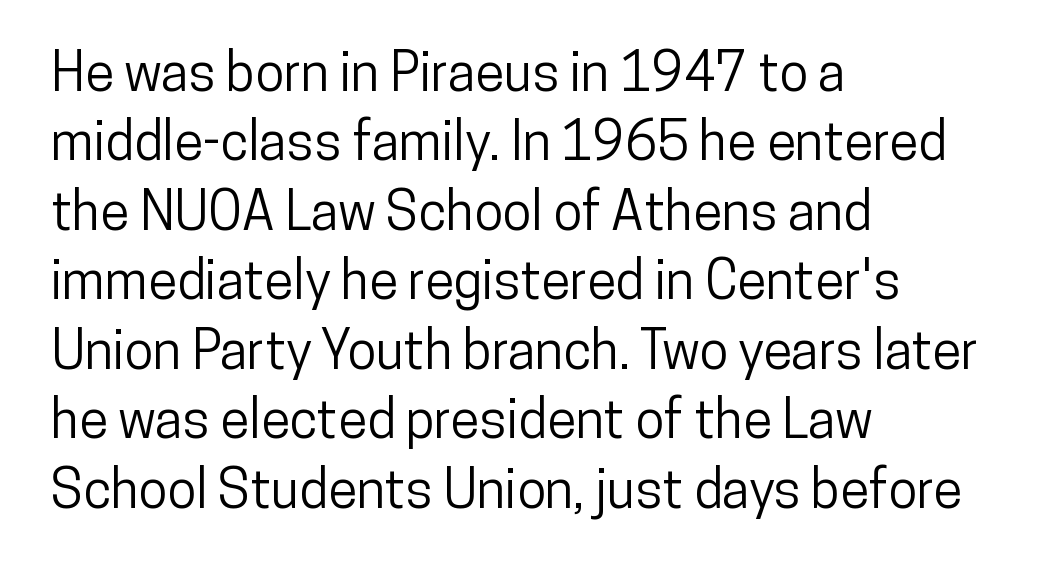
These lines stack with their left ends in a neat column. Underline: absent. The designer left line spacing at the default. The face used here is rendered with its standard letterfit. Note: no serifs on the glyphs.
